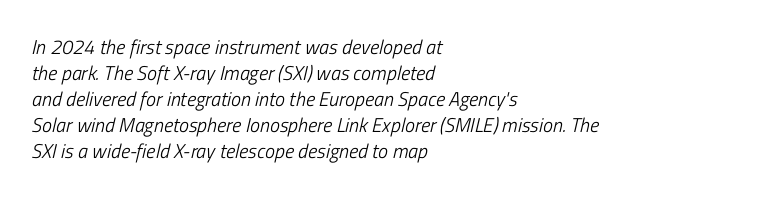
These lines were composed using italics. The passage shown stacks its lines at a standard gap. Alignment: flush left. No heavy texture on the line: the type isn't bold. Glyph-to-glyph distance matches everyday printed text.
